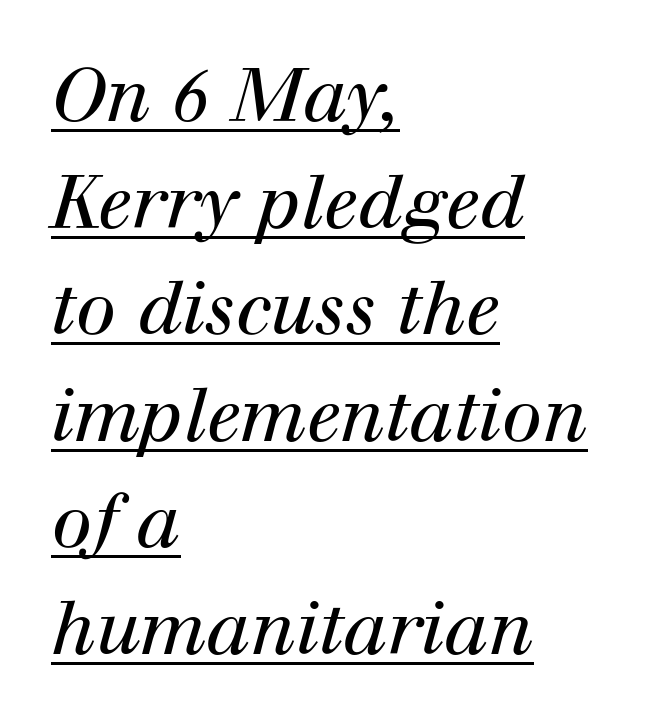
The leading is moderate, giving the passage an even texture. Every word sits above its own underline. Is the letter spacing exaggerated? No — it looks like the ordinary default. The cut favours lightness, reaching ordinary text weight at its darkest. Varying glyph widths throughout — classic text-font behaviour. Serif or sans? Serif — the stroke terminals have little feet.
